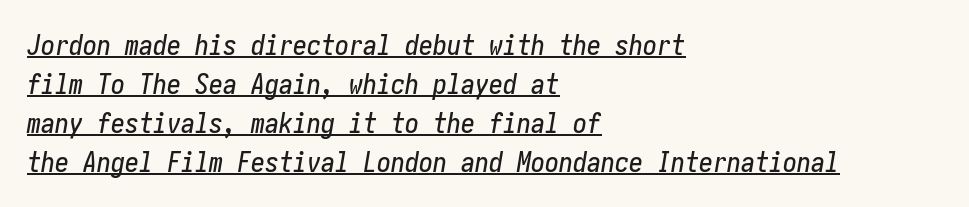
The image shows 28 px condensed type, italic (leaning right); set left-aligned, normal line spacing (1.39x), normal letter spacing, underlined; low stroke contrast and a medium x-height.
